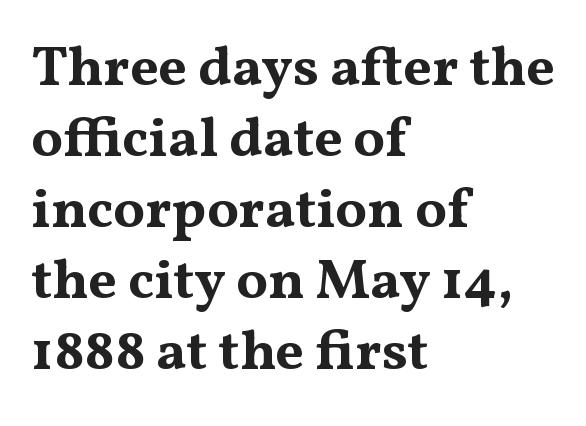
The typesetting leans heavy: a genuine bold. These lines are rendered in a variable-pitch font. The type is set solid horizontally, with unmodified tracking. Are there feet on the stems? There are — it's a serif.
